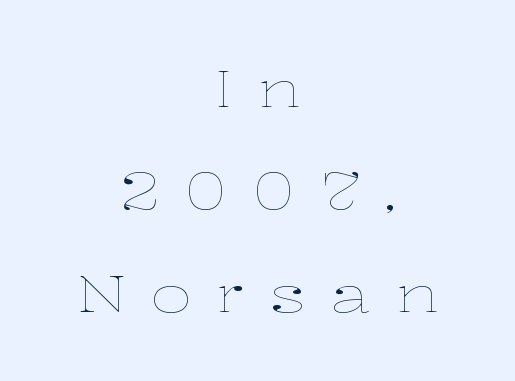
{"italic": "no", "bold": "no", "weight": "thin", "width": "wide", "stroke_contrast": "low", "x_height": "medium", "monospaced": "no", "underline": "no", "align": "center", "line_spacing": "loose", "line_spacing_ratio": 2.05, "letter_spacing": "wide", "letter_spacing_em": 0.5, "glyph_px": 50}
